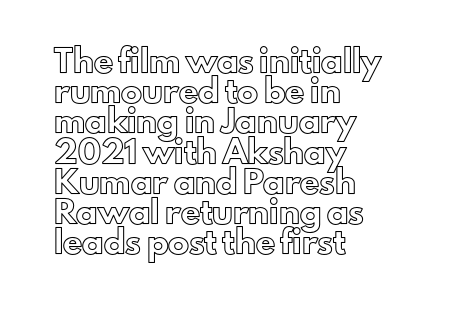
The image shows 21 px text type, upright; set left-aligned, normal line spacing (1.44x), normal letter spacing, not underlined.
